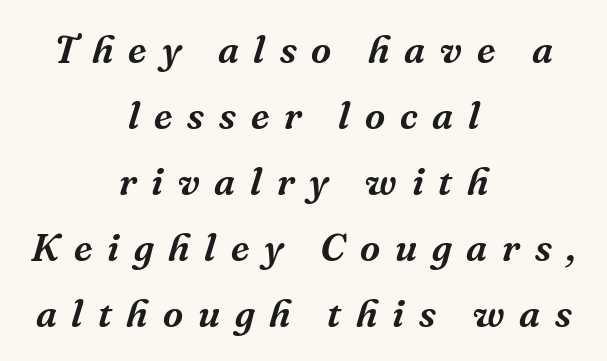
{"serif": "yes", "italic": "yes", "lean": "right", "slant_degrees": 16, "width": "normal", "stroke_contrast": "medium", "x_height": "medium", "monospaced": "no", "underline": "no", "align": "center", "line_spacing": "normal", "line_spacing_ratio": 1.69, "letter_spacing": "wide", "letter_spacing_em": 0.38, "glyph_px": 39}
